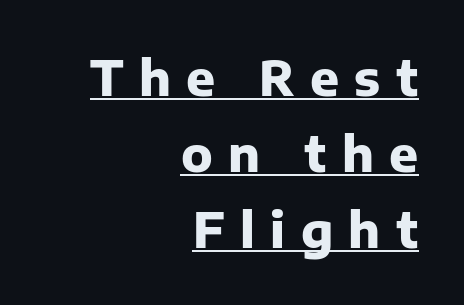
Q: Is the text bold? A: Yes.
Q: Is the text italic (slanted)? A: No, it is upright.
Q: Is the typeface a serif or a sans-serif typeface? A: Sans-serif.
Q: Is the text underlined? A: Yes.
Q: How is the paragraph aligned? A: Right-aligned.
Q: Is the spacing between letters normal or unusually wide? A: Unusually wide.
Q: Is the spacing between lines tight, normal or loose? A: Normal.
Q: Width (condensed, normal, or wide)? A: Normal.
Q: Stroke contrast? A: Low.
Q: x-height? A: Medium.
Q: Monospaced? A: No.
